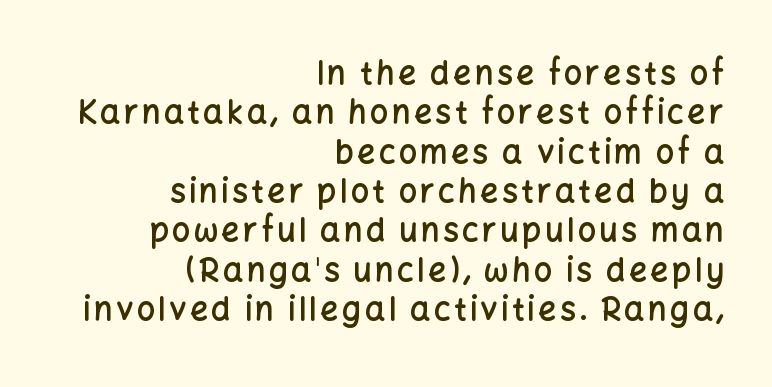
Q: Is the text bold? A: Semi-bold.
Q: Is the text italic (slanted)? A: No, it is upright.
Q: Is the typeface a serif or a sans-serif typeface? A: Sans-serif.
Q: Is the text underlined? A: No.
Q: How is the paragraph aligned? A: Right-aligned.
Q: Width (condensed, normal, or wide)? A: Normal.
Q: Stroke contrast? A: Low.
Q: x-height? A: Medium.
Q: Monospaced? A: No.
